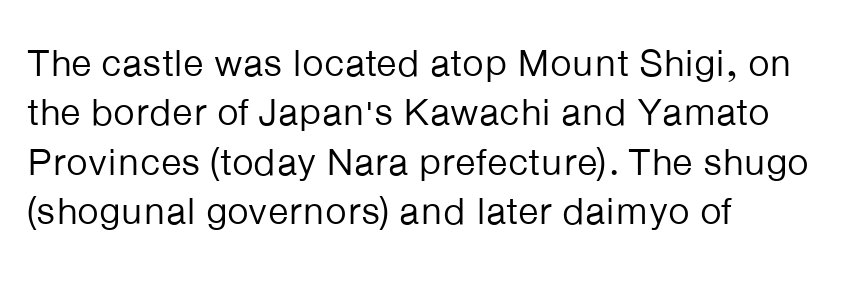
{"serif": "no", "italic": "no", "bold": "no", "weight": "regular", "width": "normal", "stroke_contrast": "low", "x_height": "medium", "monospaced": "no", "underline": "no", "align": "left", "line_spacing": "normal", "line_spacing_ratio": 1.3, "letter_spacing": "normal", "letter_spacing_em": 0.0, "glyph_px": 38}
